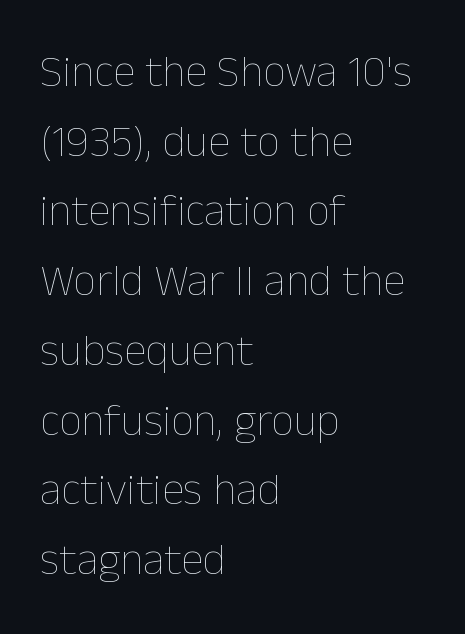
The letters advance in unequal steps, a hallmark of proportional type. The gap between lines stays unmarked. Weight: regular or lighter. Notice how descenders clear the ascenders below comfortably — that's standard leading. In CSS terms this would be text-align: left.
